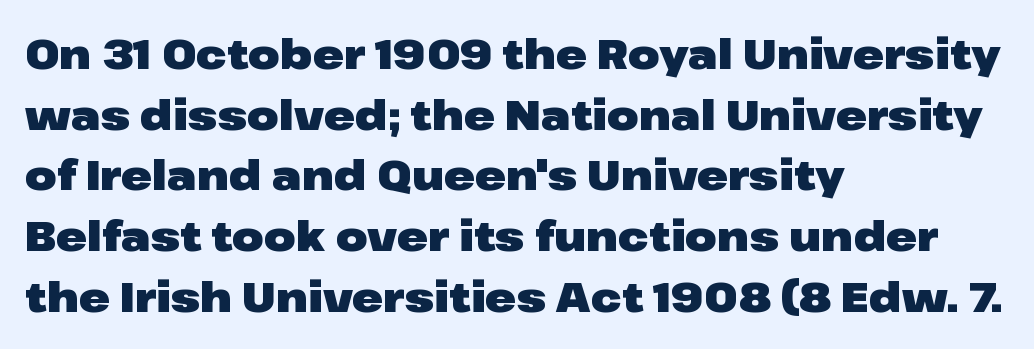
{"serif": "no", "italic": "no", "bold": "yes", "weight": "heavy", "width": "wide", "stroke_contrast": "low", "x_height": "medium", "monospaced": "no", "underline": "no", "align": "left", "line_spacing": "normal", "line_spacing_ratio": 1.48, "letter_spacing": "normal", "letter_spacing_em": 0.0, "glyph_px": 41}
